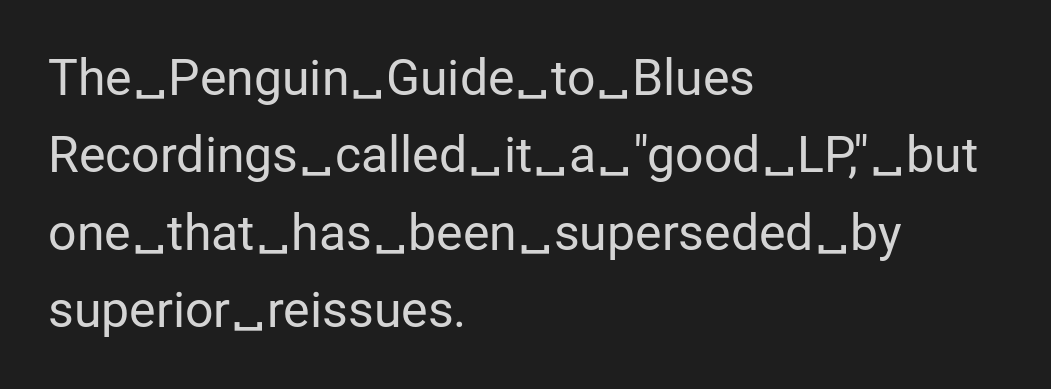
The image shows 50 px regular-weight sans-serif type, upright; set left-aligned, normal line spacing (1.55x), normal letter spacing, not underlined; low stroke contrast and a medium x-height.
